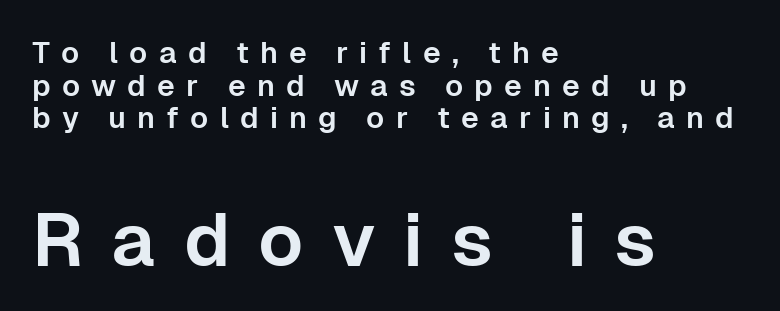
{"serif": "no", "italic": "no", "width": "normal", "stroke_contrast": "low", "x_height": "medium", "monospaced": "no", "underline": "no", "align": "left", "line_spacing": "tight", "line_spacing_ratio": 1.09, "letter_spacing": "wide", "letter_spacing_em": 0.37, "larger_block": "second", "size_ratio": 2.5, "glyph_px": 75}
